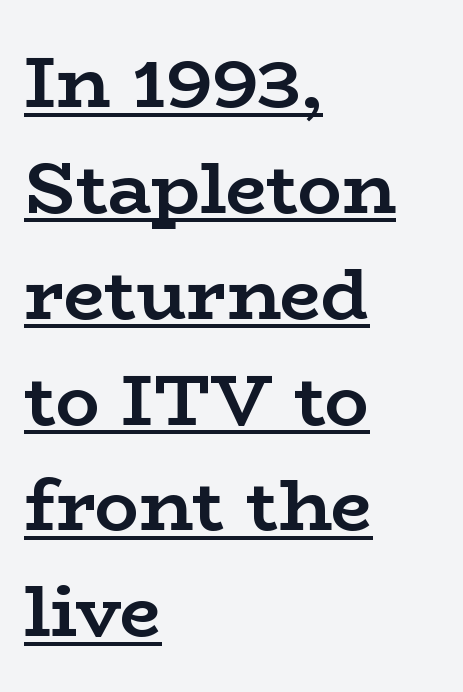
{"serif": "yes", "italic": "no", "bold": "yes", "weight": "semibold", "width": "wide", "stroke_contrast": "low", "x_height": "medium", "monospaced": "no", "underline": "yes", "align": "left", "line_spacing": "normal", "line_spacing_ratio": 1.45, "letter_spacing": "normal", "letter_spacing_em": 0.0, "glyph_px": 73}
